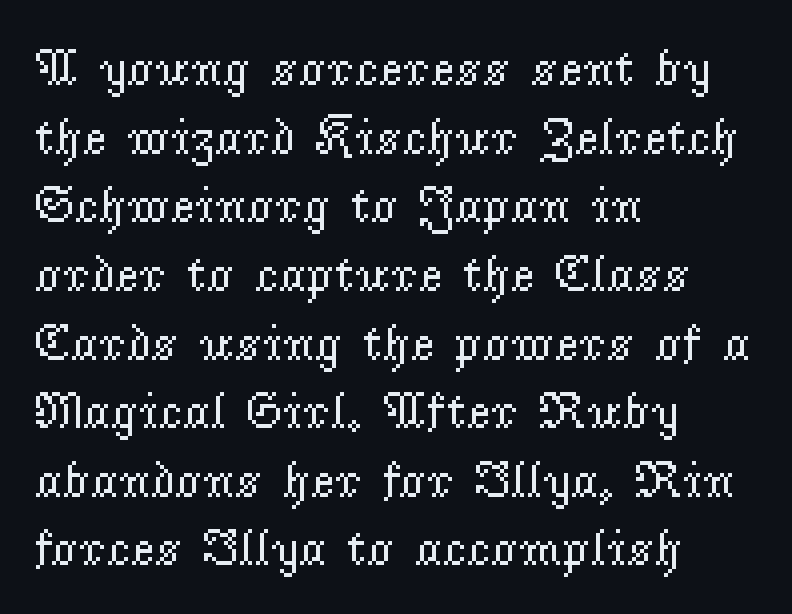
{"serif": "yes", "italic": "no", "bold": "no", "weight": "regular", "width": "normal", "stroke_contrast": "low", "x_height": "small", "monospaced": "no", "underline": "no", "align": "left", "line_spacing": "normal", "line_spacing_ratio": 1.32, "letter_spacing": "normal", "letter_spacing_em": 0.0, "glyph_px": 52}
